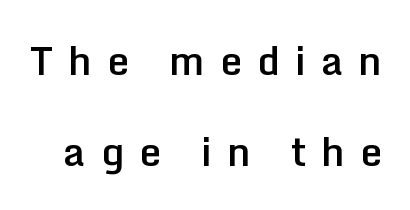
{"serif": "no", "italic": "no", "bold": "semi", "weight": "semibold", "width": "normal", "stroke_contrast": "low", "x_height": "medium", "monospaced": "no", "underline": "no", "line_spacing": "loose", "line_spacing_ratio": 2.34, "letter_spacing": "wide", "letter_spacing_em": 0.39, "glyph_px": 39}
